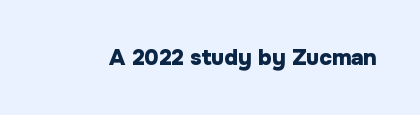
{"italic": "no", "bold": "yes", "underline": "no", "letter_spacing": "normal", "letter_spacing_em": 0.0, "glyph_px": 22}
